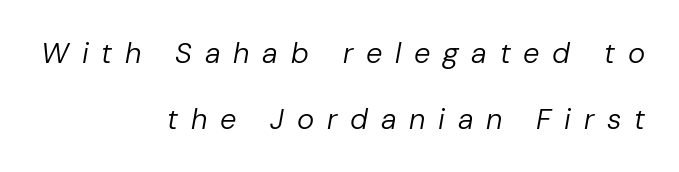
Q: Is the text bold? A: No.
Q: Is the text italic (slanted)? A: Yes, it leans right by about 10 degrees.
Q: Is the text underlined? A: No.
Q: How is the paragraph aligned? A: Right-aligned.
Q: Is the spacing between letters normal or unusually wide? A: Unusually wide.
Q: Is the spacing between lines tight, normal or loose? A: Loose.
Q: Width (condensed, normal, or wide)? A: Normal.
Q: Stroke contrast? A: Low.
Q: x-height? A: Medium.
Q: Monospaced? A: No.
